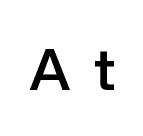
Q: Is the text bold? A: Semi-bold.
Q: Is the text italic (slanted)? A: No, it is upright.
Q: Is the typeface a serif or a sans-serif typeface? A: Sans-serif.
Q: Is the text underlined? A: No.
Q: Is the spacing between letters normal or unusually wide? A: Unusually wide.
Q: Width (condensed, normal, or wide)? A: Normal.
Q: Stroke contrast? A: Low.
Q: x-height? A: Medium.
Q: Monospaced? A: No.
